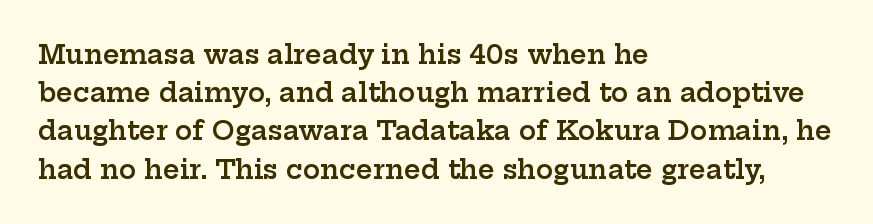
{"italic": "no", "bold": "semi", "underline": "no", "align": "left", "line_spacing": "normal", "line_spacing_ratio": 1.47, "letter_spacing": "normal", "letter_spacing_em": 0.0, "glyph_px": 26}
